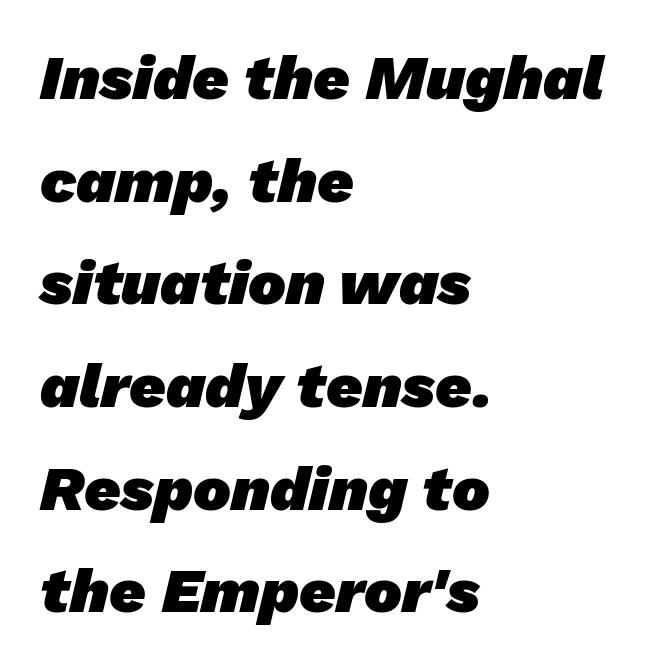
{"serif": "no", "bold": "yes", "weight": "heavy", "width": "normal", "stroke_contrast": "low", "x_height": "medium", "monospaced": "no", "underline": "no", "align": "left", "line_spacing": "normal", "line_spacing_ratio": 1.63, "letter_spacing": "normal", "letter_spacing_em": 0.0, "glyph_px": 63}
